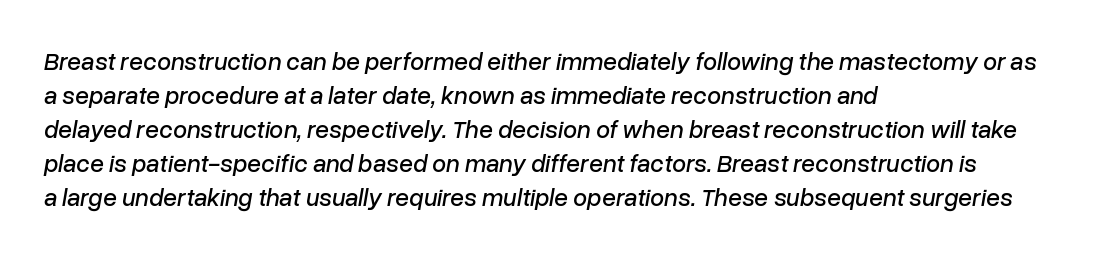
{"italic": "yes", "lean": "right", "slant_degrees": 10, "underline": "no", "align": "left", "line_spacing": "normal", "line_spacing_ratio": 1.36, "letter_spacing": "normal", "letter_spacing_em": 0.0, "glyph_px": 25}
